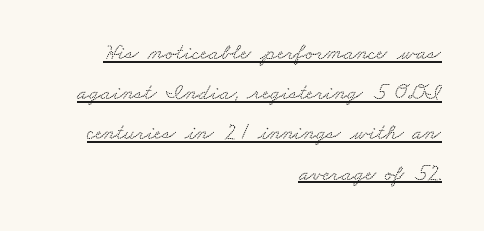
{"underline": "yes", "align": "right", "line_spacing_ratio": 1.75, "letter_spacing": "normal", "letter_spacing_em": 0.0, "glyph_px": 23}
